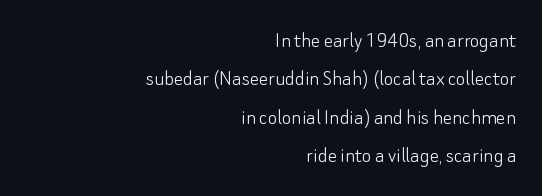
The lines sit at an ordinary, default distance from one another. A light-to-regular cut is what we see here. The specimen omits any rule beneath the text block's lines. Tall strokes in this sample are plumb rather than angled.
